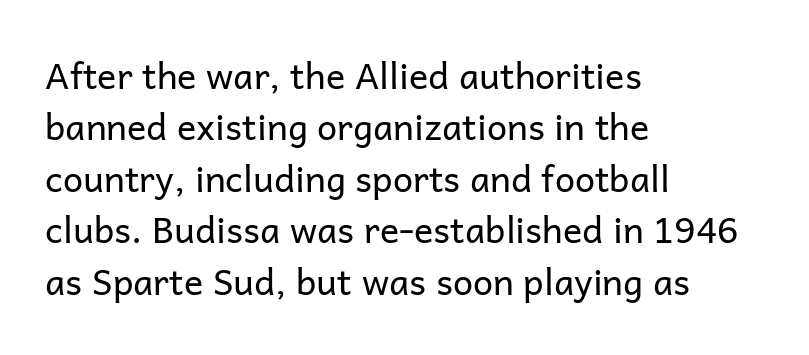
Nope, no serifs anywhere on these letters. Between one letter and the next there's only the usual sliver of space. Unlike italic type, these characters show no tilt at all. The designer left line spacing at the default. The lines in this sample share a left origin and differ only in where they stop.
